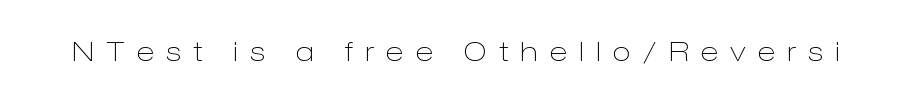
The image shows 27 px text type, upright; set unusually wide letter spacing (+0.46 em), not underlined.
